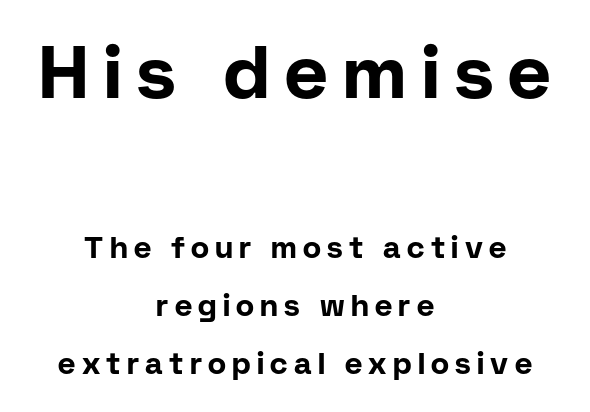
{"serif": "no", "italic": "no", "bold": "yes", "weight": "bold", "width": "normal", "stroke_contrast": "low", "x_height": "medium", "monospaced": "no", "underline": "no", "align": "center", "line_spacing": "loose", "line_spacing_ratio": 1.94, "letter_spacing": "wide", "letter_spacing_em": 0.21, "larger_block": "first", "size_ratio": 2.47, "glyph_px": 74}
